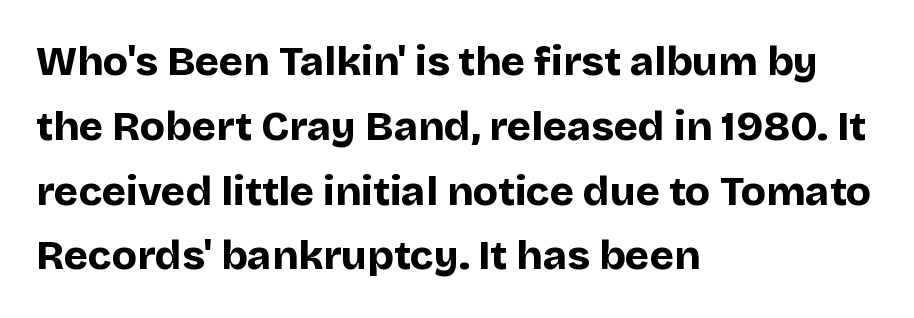
{"serif": "no", "italic": "no", "bold": "yes", "weight": "bold", "width": "normal", "stroke_contrast": "low", "x_height": "large", "monospaced": "no", "underline": "no", "align": "left", "line_spacing": "normal", "line_spacing_ratio": 1.58, "letter_spacing": "normal", "letter_spacing_em": 0.0, "glyph_px": 41}
